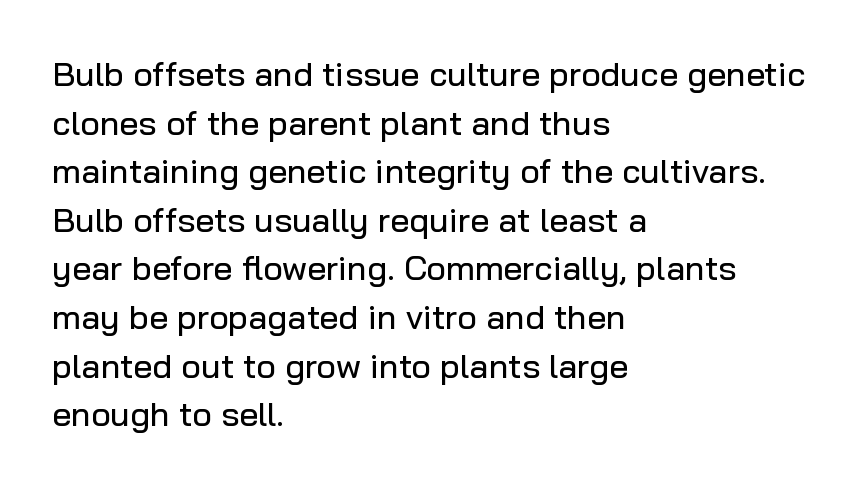
{"serif": "no", "italic": "no", "width": "normal", "stroke_contrast": "low", "x_height": "medium", "monospaced": "no", "underline": "no", "align": "left", "line_spacing": "normal", "line_spacing_ratio": 1.43, "letter_spacing": "normal", "letter_spacing_em": 0.0, "glyph_px": 34}
